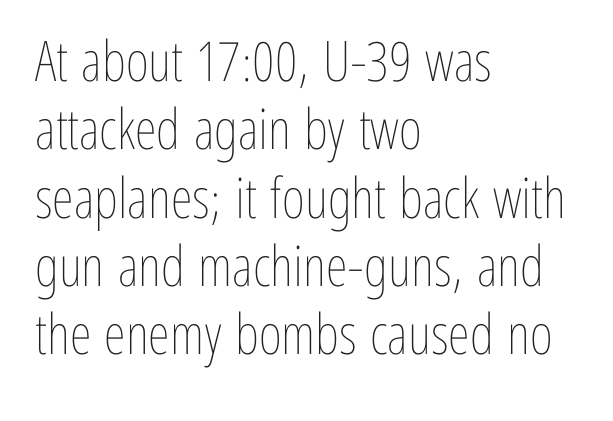
Layout note: lines flush left. The letterforms sit shoulder to shoulder at normal distance. The letters look calm and open, with moderate or lighter stems. Posture: vertical. Underline: absent.
